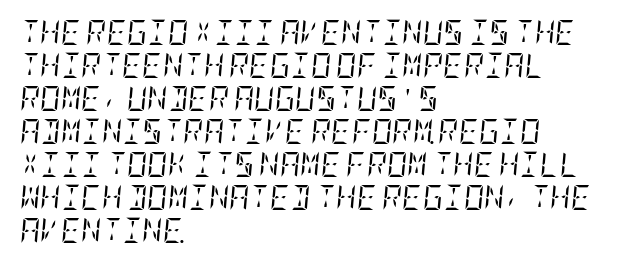
Each new line begins a customary step beneath the previous one. The passage shown has conventional tracking throughout. The specimen omits any rule beneath the text block's lines. This reads as an unemphasized weight, regular at the heaviest. The rendering anchors every line to the left-hand side. Tall strokes in this sample are angled rather than plumb.
